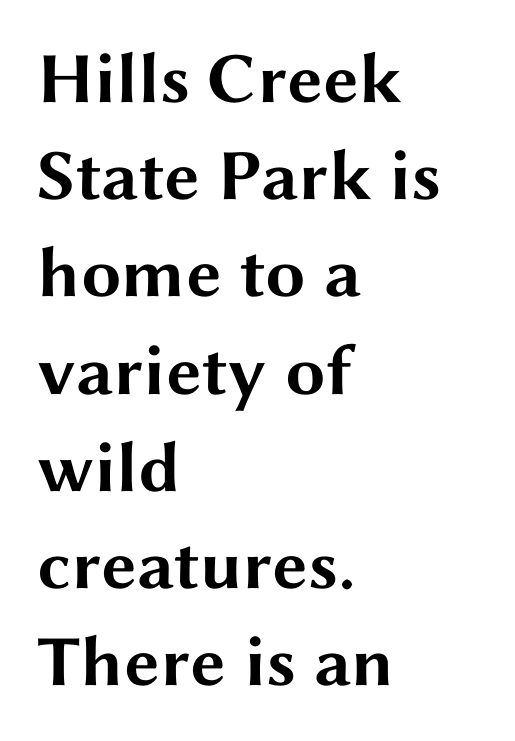
The image shows 72 px bold, wide sans-serif type, upright; set left-aligned, normal line spacing (1.35x), normal letter spacing, not underlined; medium stroke contrast and a medium x-height.
